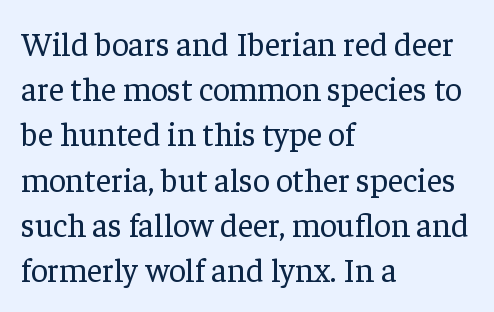
The type is set solid horizontally, with unmodified tracking. It's the straight-up-and-down kind of type. The weight tops out at a normal text grade. Evenly set lines give the paragraph a standard silhouette. These lines are rendered in a variable-pitch font.
